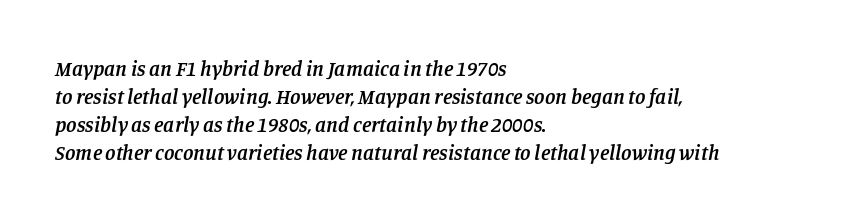
Plain, unruled lines of type. The lines sit at an ordinary, default distance from one another. As a designer I'd log this as weight 600, semibold. The text block is weighted toward the left margin, trailing off unevenly rightward. Is the type slanted? Yes — the strokes lean at a clear angle. There is no visible air inserted between adjacent glyphs.
